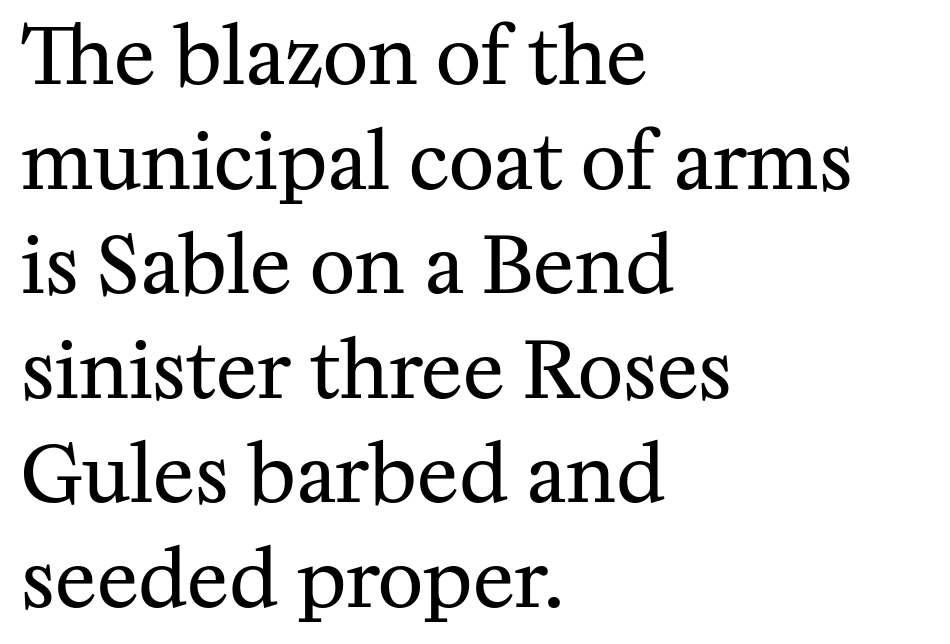
{"serif": "yes", "italic": "no", "bold": "no", "weight": "regular", "width": "normal", "stroke_contrast": "medium", "x_height": "medium", "monospaced": "no", "underline": "no", "align": "left", "line_spacing": "normal", "line_spacing_ratio": 1.34, "letter_spacing": "normal", "letter_spacing_em": 0.0, "glyph_px": 78}
